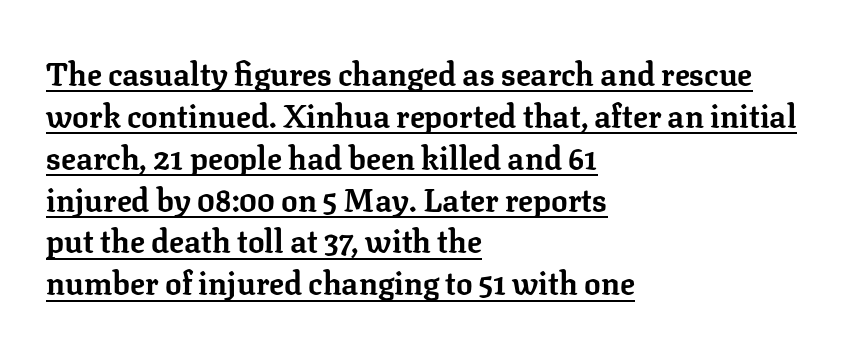
Q: Is the text bold? A: Yes.
Q: Is the text italic (slanted)? A: No, it is upright.
Q: Is the typeface a serif or a sans-serif typeface? A: Serif.
Q: Is the text underlined? A: Yes.
Q: How is the paragraph aligned? A: Left-aligned.
Q: Is the spacing between letters normal or unusually wide? A: Normal.
Q: Is the spacing between lines tight, normal or loose? A: Normal.
Q: Width (condensed, normal, or wide)? A: Normal.
Q: Stroke contrast? A: Low.
Q: x-height? A: Medium.
Q: Monospaced? A: No.
